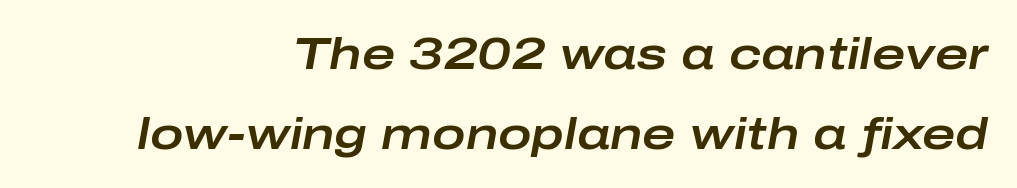
{"italic": "yes", "lean": "right", "slant_degrees": 10, "width": "wide", "stroke_contrast": "low", "x_height": "medium", "monospaced": "no", "underline": "no", "align": "right", "line_spacing_ratio": 1.77, "letter_spacing": "normal", "letter_spacing_em": 0.0, "glyph_px": 45}
